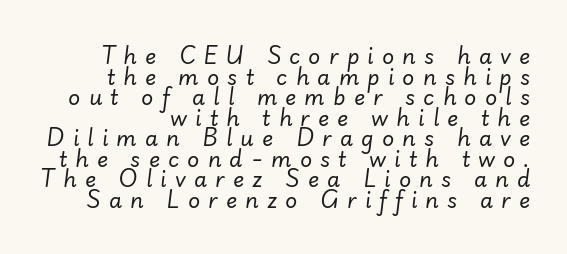
The image shows 21 px text type, italic (leaning right); set right-aligned, tight line spacing (0.98x), unusually wide letter spacing (+0.39 em), not underlined.
